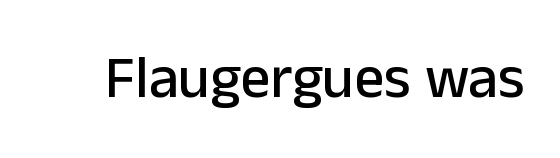
The horizontal fit of the characters is conventional and even. The face used here is proportionally spaced, like ordinary book or web type. To sum up the face: it is a sans, with no serifs. This is roman type, the default non-slanted kind. The area under the type is left untouched.
